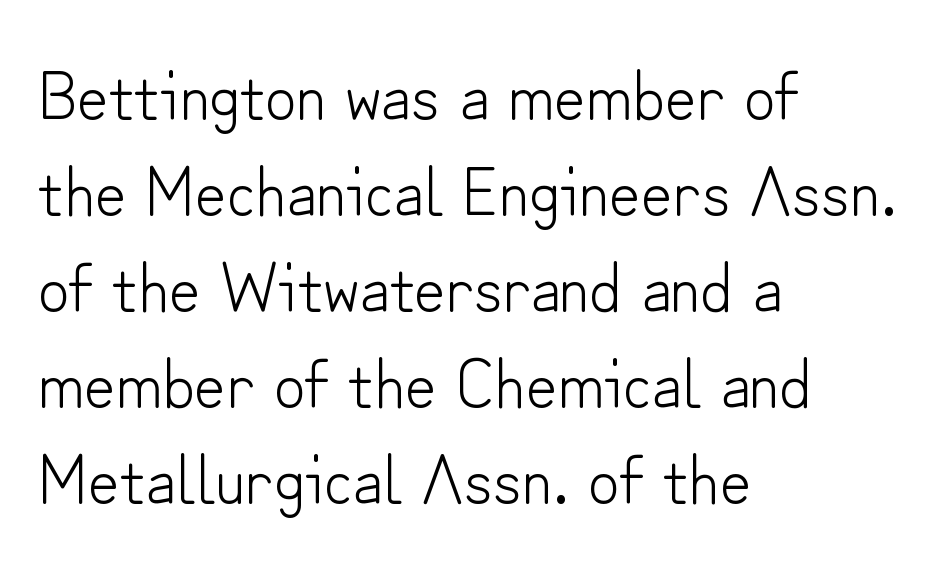
{"serif": "no", "italic": "no", "bold": "no", "weight": "light", "width": "normal", "stroke_contrast": "low", "x_height": "small", "monospaced": "no", "underline": "no", "align": "left", "line_spacing": "normal", "line_spacing_ratio": 1.39, "letter_spacing": "normal", "letter_spacing_em": 0.0, "glyph_px": 69}
